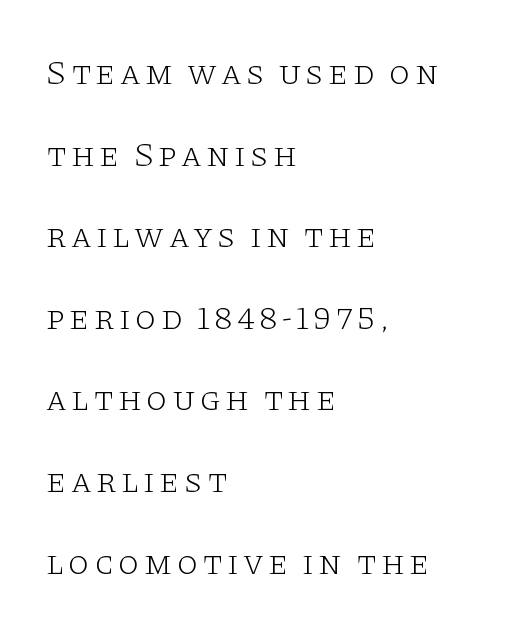
The image shows 34 px light, wide serif type, upright; set left-aligned, loose line spacing (2.4x), not underlined; low stroke contrast and a large x-height.
